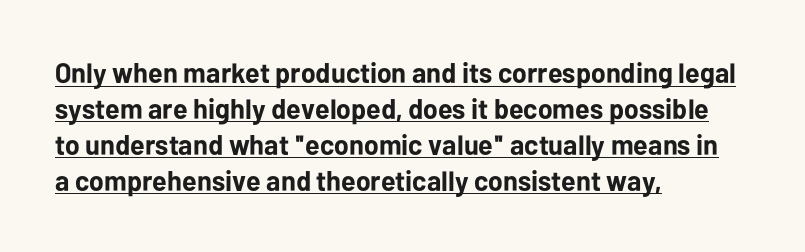
The face used here is proportionally spaced, like ordinary book or web type. Horizontally, the lines are justified to the leading edge only. Compared with an ordinary text face, these strokes are far heavier — a full bold. Vertically, the passage feels balanced, rows spaced as you'd expect.
